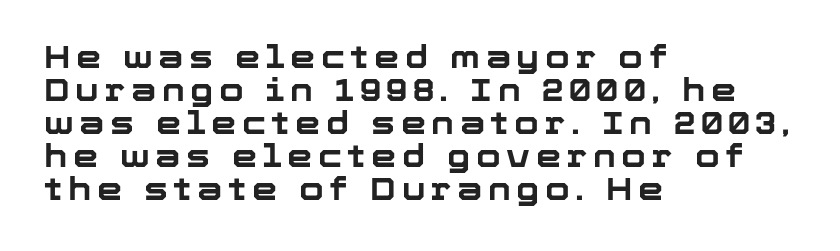
The image shows 32 px bold sans-serif type, upright; set left-aligned, tight line spacing (1.03x), not underlined; low stroke contrast and a medium x-height.
